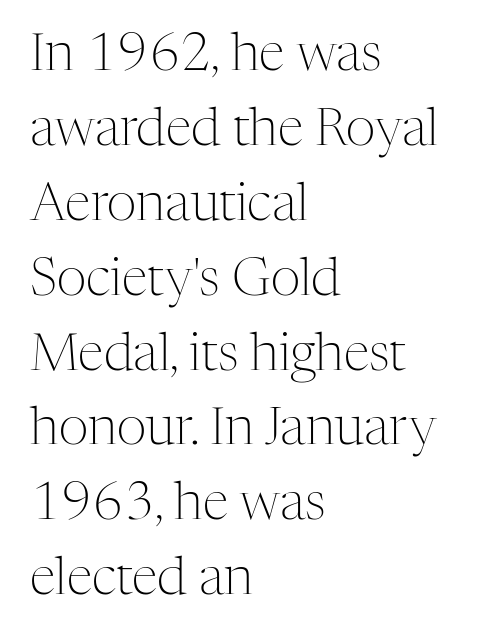
The image shows 52 px light serif type, upright; set left-aligned, normal line spacing (1.44x), normal letter spacing, not underlined; medium stroke contrast and a medium x-height.
